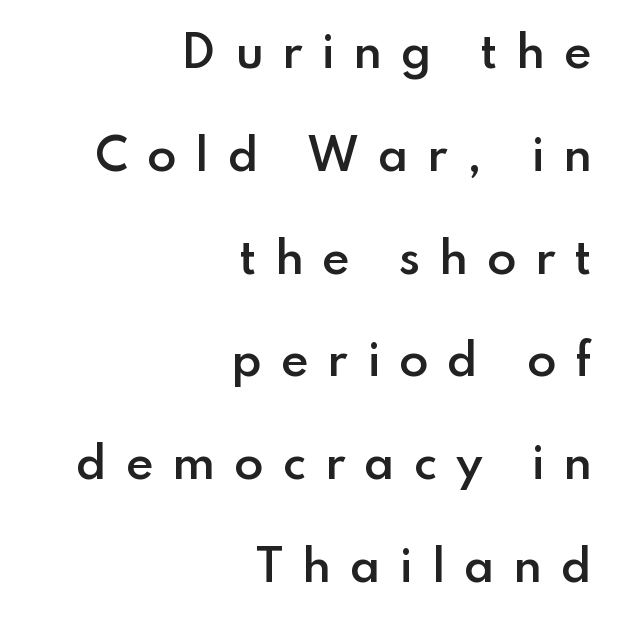
The zone under the glyphs is completely vacant. Typeset ragged left — the right edge is the straight one. Caption: expanded tracking, letters set apart. The designer went with a sans here, leaving each stem footless. Horizontal bands of white between lines are thick stripes.
